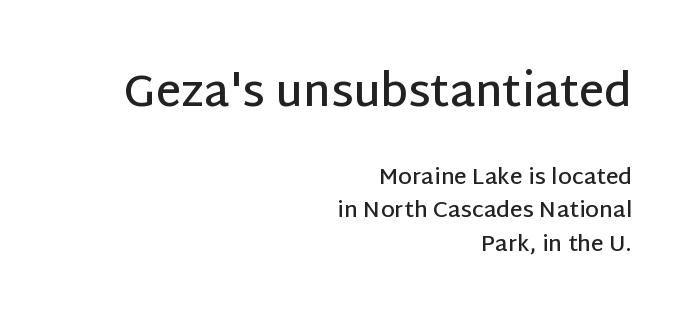
{"serif": "no", "italic": "no", "bold": "semi", "weight": "semibold", "width": "normal", "stroke_contrast": "low", "x_height": "large", "monospaced": "no", "underline": "no", "align": "right", "line_spacing": "normal", "line_spacing_ratio": 1.53, "letter_spacing": "normal", "letter_spacing_em": 0.0, "larger_block": "first", "size_ratio": 2.0, "glyph_px": 44}
